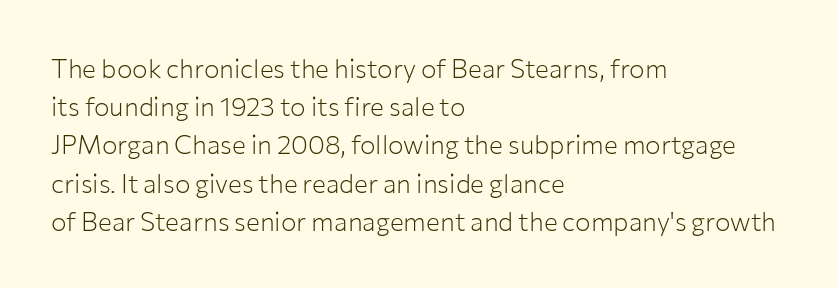
{"italic": "no", "bold": "no", "underline": "no", "align": "left", "line_spacing": "normal", "line_spacing_ratio": 1.47, "letter_spacing": "normal", "letter_spacing_em": 0.0, "glyph_px": 26}
